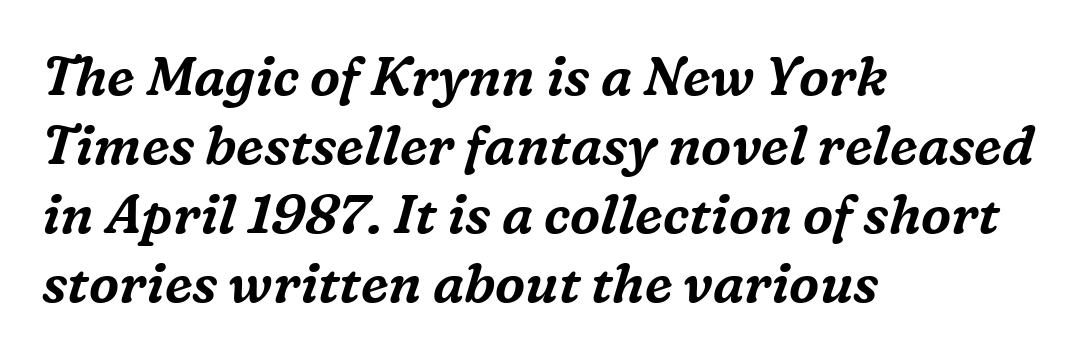
{"serif": "yes", "italic": "yes", "lean": "right", "slant_degrees": 16, "width": "normal", "stroke_contrast": "medium", "x_height": "medium", "monospaced": "no", "underline": "no", "align": "left", "line_spacing": "normal", "line_spacing_ratio": 1.28, "letter_spacing": "normal", "letter_spacing_em": 0.0, "glyph_px": 54}
